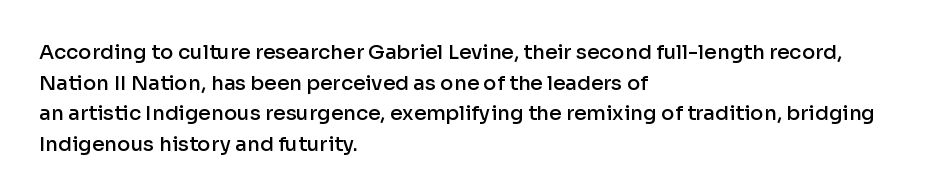
The image shows 20 px text type, upright; set left-aligned, normal line spacing (1.53x), normal letter spacing, not underlined.
